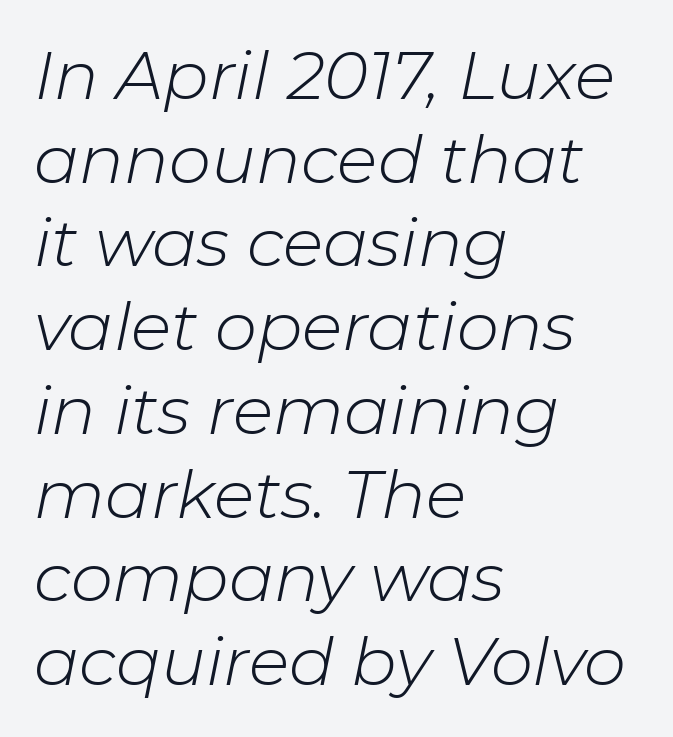
The image shows 67 px light type, italic (leaning right); set left-aligned, normal line spacing (1.25x), normal letter spacing, not underlined; low stroke contrast and a medium x-height.
